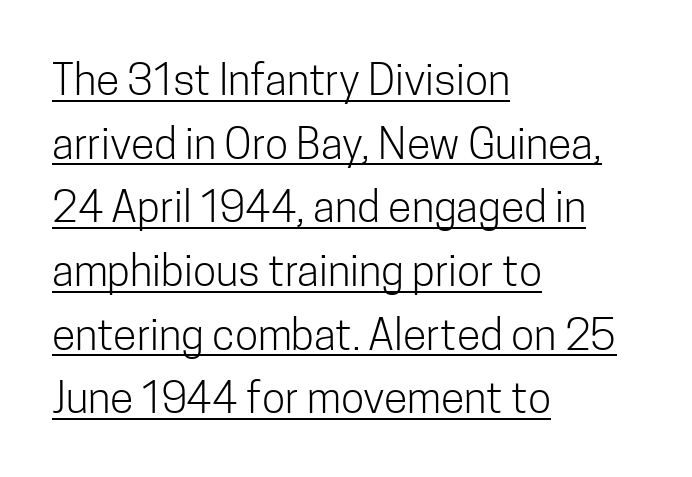
Q: Is the text bold? A: No.
Q: Is the text italic (slanted)? A: No, it is upright.
Q: Is the typeface a serif or a sans-serif typeface? A: Sans-serif.
Q: Is the text underlined? A: Yes.
Q: How is the paragraph aligned? A: Left-aligned.
Q: Is the spacing between letters normal or unusually wide? A: Normal.
Q: Is the spacing between lines tight, normal or loose? A: Normal.
Q: Width (condensed, normal, or wide)? A: Condensed.
Q: Stroke contrast? A: Low.
Q: x-height? A: Medium.
Q: Monospaced? A: No.
